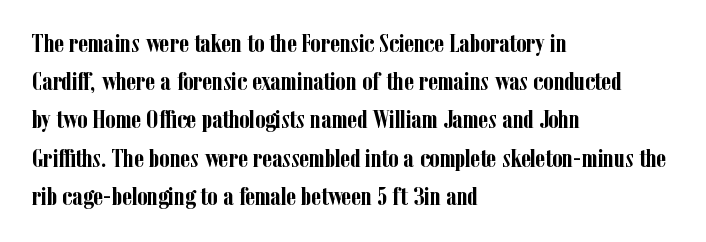
The image shows 26 px bold type, upright; set left-aligned, normal line spacing (1.47x), normal letter spacing, not underlined.
